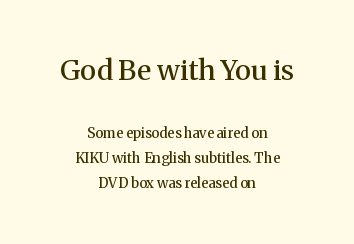
{"serif": "yes", "italic": "no", "bold": "semi", "weight": "semibold", "width": "normal", "stroke_contrast": "medium", "x_height": "medium", "monospaced": "no", "underline": "no", "align": "center", "line_spacing_ratio": 1.77, "letter_spacing": "normal", "letter_spacing_em": 0.0, "larger_block": "first", "size_ratio": 2.0, "glyph_px": 28}
